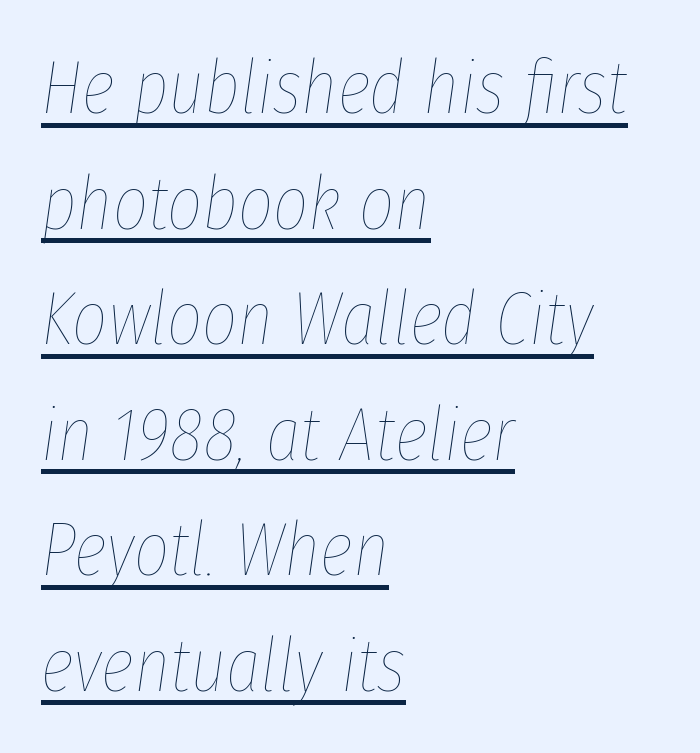
{"italic": "yes", "lean": "right", "slant_degrees": 8, "bold": "no", "weight": "thin", "width": "condensed", "stroke_contrast": "low", "x_height": "medium", "monospaced": "no", "underline": "yes", "align": "left", "line_spacing": "normal", "line_spacing_ratio": 1.52, "letter_spacing": "normal", "letter_spacing_em": 0.0, "glyph_px": 76}
